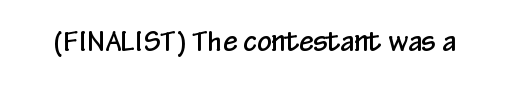
Q: Is the text italic (slanted)? A: No, it is upright.
Q: Is the text underlined? A: No.
Q: Is the spacing between letters normal or unusually wide? A: Normal.
